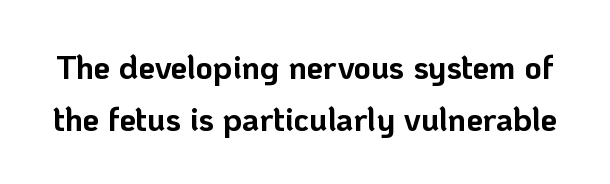
The image shows 33 px bold sans-serif type, upright; set normal line spacing (1.57x), normal letter spacing, not underlined; low stroke contrast and a medium x-height.
